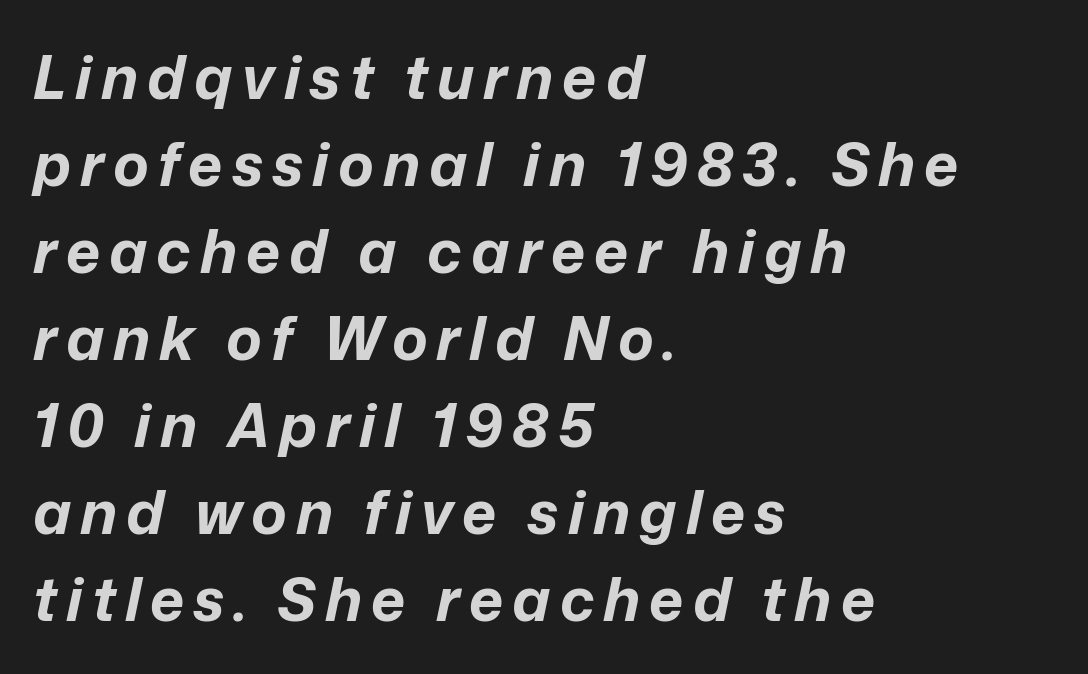
{"italic": "yes", "lean": "right", "slant_degrees": 12, "bold": "yes", "weight": "bold", "width": "normal", "stroke_contrast": "low", "x_height": "medium", "monospaced": "no", "underline": "no", "align": "left", "line_spacing": "normal", "line_spacing_ratio": 1.45, "glyph_px": 60}
